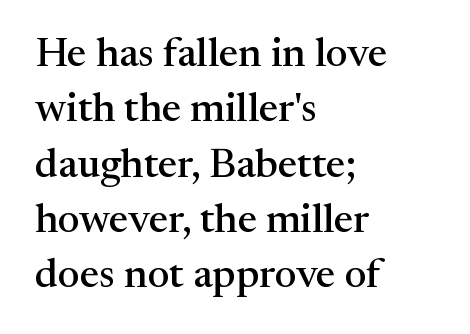
{"serif": "yes", "italic": "no", "width": "normal", "stroke_contrast": "medium", "x_height": "medium", "monospaced": "no", "underline": "no", "align": "left", "line_spacing": "normal", "line_spacing_ratio": 1.35, "letter_spacing": "normal", "letter_spacing_em": 0.0, "glyph_px": 41}
